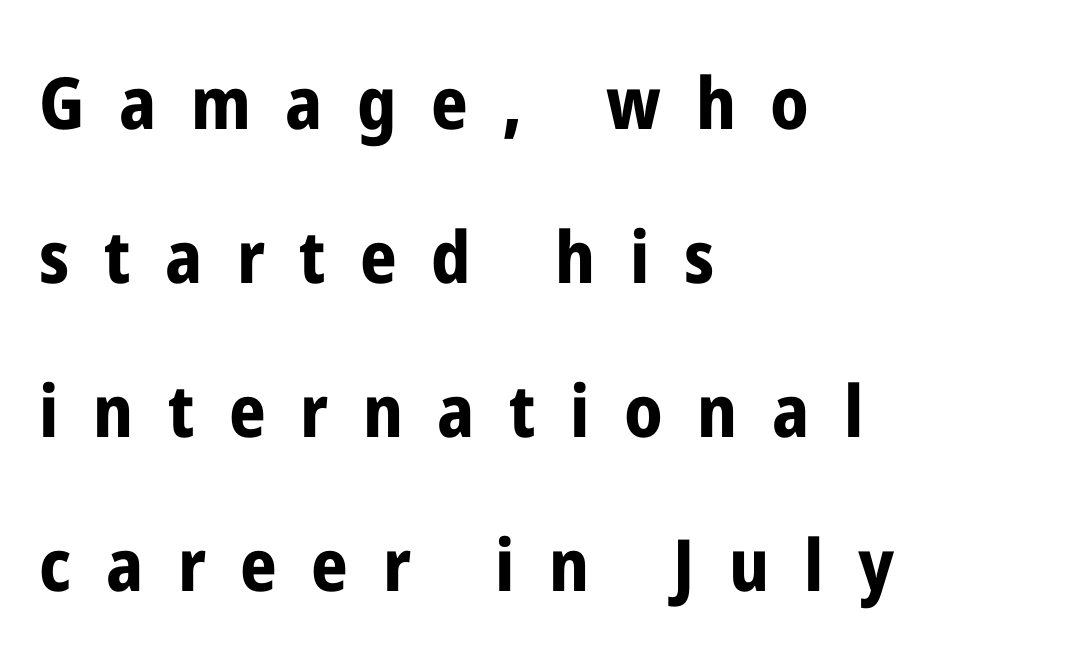
Note: no serifs on the glyphs. The face used here has the dense, thick strokes of a bold. Proportional: the letters do not fall into vertical columns. Quick note: interline space is abundant. Posture: straight, roman, zero tilt.
